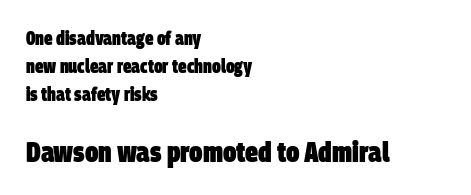
The image shows 29 px heavy, condensed sans-serif type; set left-aligned, normal line spacing (1.47x), normal letter spacing, not underlined; the second (bottom) block is 1.53x larger; low stroke contrast and a large x-height.
